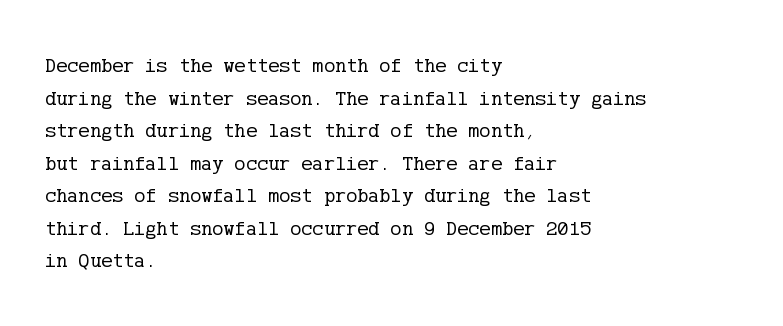
The axis of the letterforms is exactly vertical. Here the glyphs are tracked normally, forming tight word shapes. Descenders hang freely into open space. Line beginnings align vertically; line endings do not. The rows are spaced the way most documents space them.
